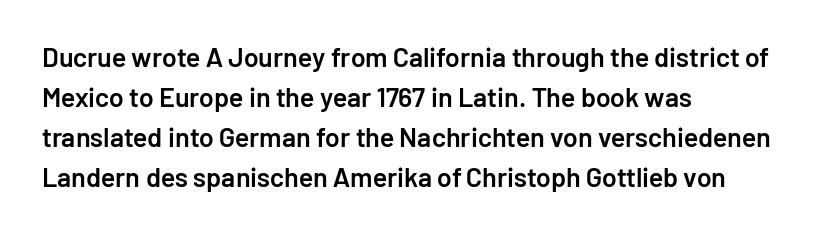
Q: Is the text bold? A: Semi-bold.
Q: Is the text italic (slanted)? A: No, it is upright.
Q: Is the text underlined? A: No.
Q: How is the paragraph aligned? A: Left-aligned.
Q: Is the spacing between letters normal or unusually wide? A: Normal.
Q: Is the spacing between lines tight, normal or loose? A: Normal.
